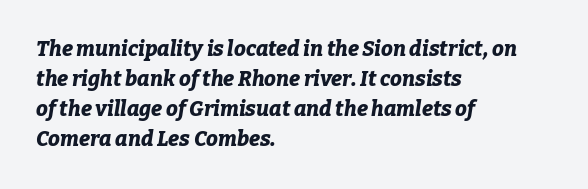
The image shows 21 px bold type, italic (leaning right); set left-aligned, normal line spacing (1.43x), normal letter spacing, not underlined.
